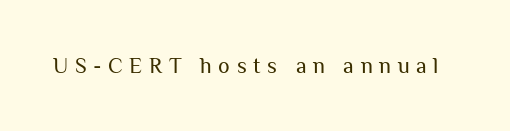
{"italic": "no", "bold": "no", "underline": "no", "letter_spacing": "wide", "letter_spacing_em": 0.3, "glyph_px": 22}
